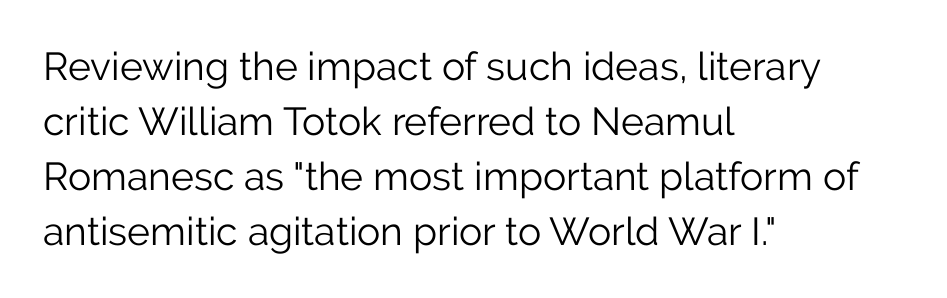
{"serif": "no", "italic": "no", "bold": "no", "weight": "light", "width": "normal", "stroke_contrast": "low", "x_height": "medium", "monospaced": "no", "underline": "no", "align": "left", "line_spacing": "normal", "line_spacing_ratio": 1.41, "letter_spacing": "normal", "letter_spacing_em": 0.0, "glyph_px": 39}
